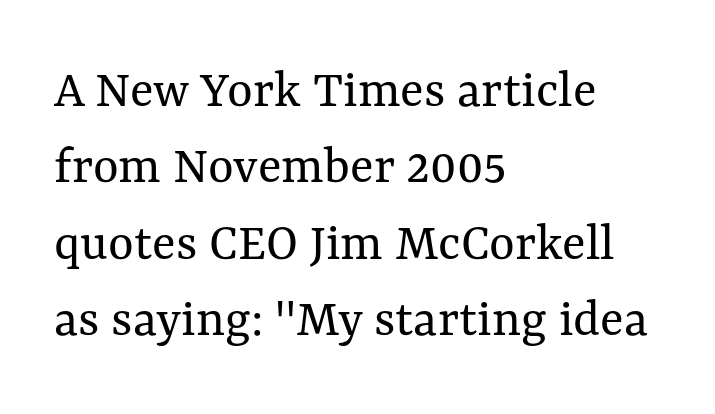
No word sits above an underline. What stands out about the letter spacing? Nothing — it is the standard amount. Weight: in the light-to-regular range. Every row of glyphs begins at an identical x-position on the left.
